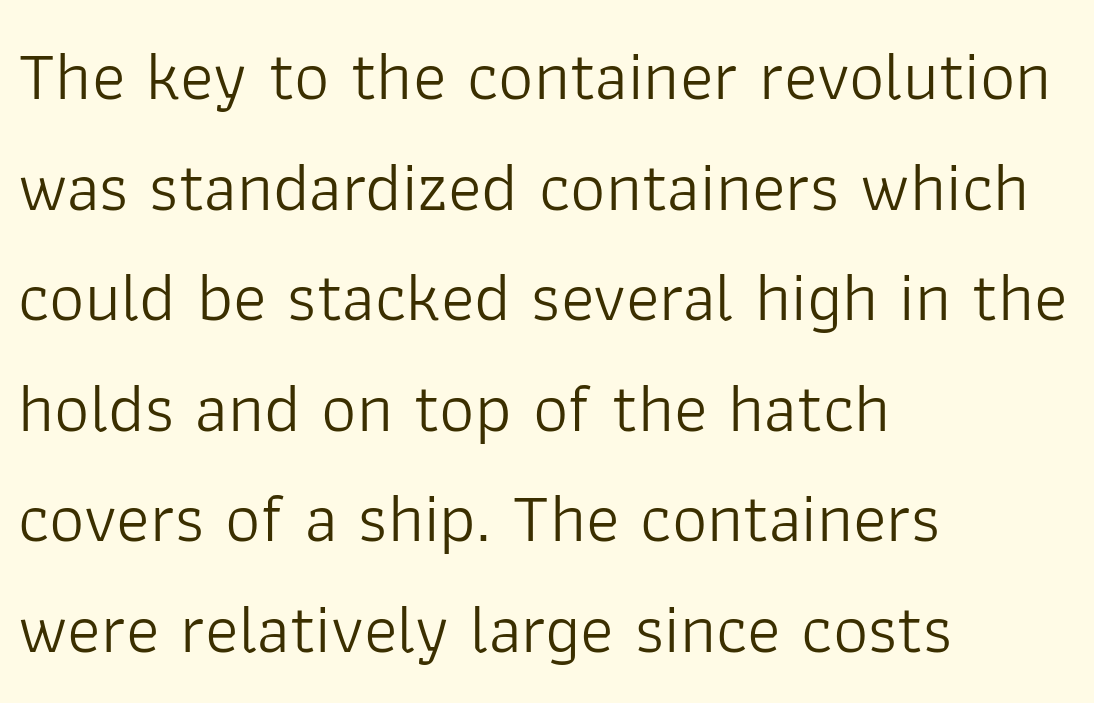
It's the straight-up-and-down kind of type. The space between consecutive lines is moderate. The passage is arranged the way most books set body copy — flush left. Looks like regular typesetting: each glyph gets only the width it needs. The passage shown is typeset with a sans-serif family.
